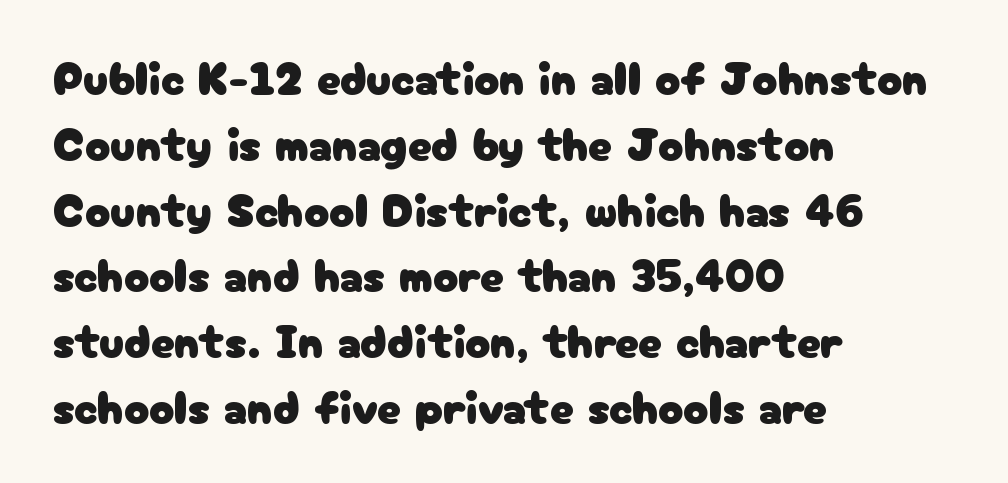
Q: Is the text italic (slanted)? A: No, it is upright.
Q: Is the typeface a serif or a sans-serif typeface? A: Sans-serif.
Q: Is the text underlined? A: No.
Q: How is the paragraph aligned? A: Left-aligned.
Q: Is the spacing between letters normal or unusually wide? A: Normal.
Q: Is the spacing between lines tight, normal or loose? A: Normal.
Q: Width (condensed, normal, or wide)? A: Normal.
Q: Stroke contrast? A: Low.
Q: x-height? A: Medium.
Q: Monospaced? A: No.
